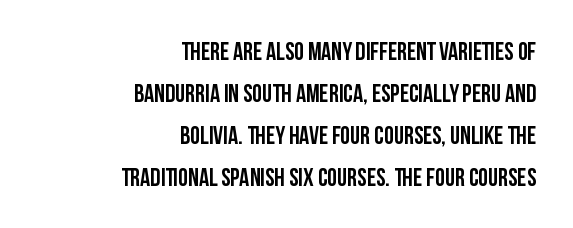
Q: Is the text bold? A: Yes.
Q: Is the text italic (slanted)? A: No, it is upright.
Q: Is the text underlined? A: No.
Q: How is the paragraph aligned? A: Right-aligned.
Q: Is the spacing between letters normal or unusually wide? A: Normal.
Q: Is the spacing between lines tight, normal or loose? A: Normal.
